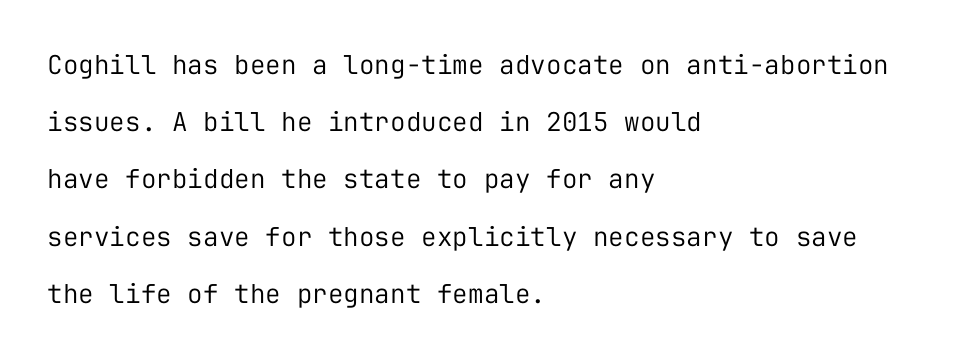
You could fit nearly another row in the gap between these rows. The passage shown is not bold in any degree. This is roman type, the default non-slanted kind. Is the block centered? No — it sits flush against the left margin. No extra tracking has been applied to these lines.
